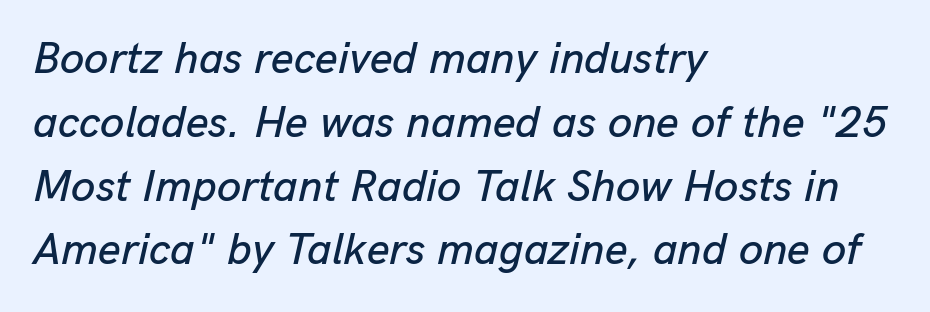
The image shows 44 px text type, italic (leaning right); set left-aligned, normal line spacing (1.45x), normal letter spacing, not underlined; low stroke contrast and a medium x-height.
